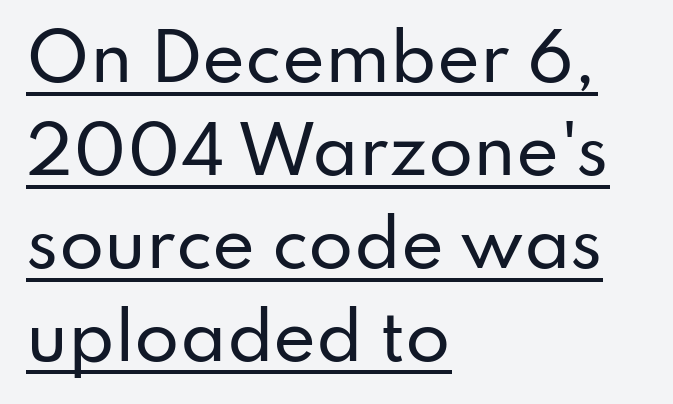
{"serif": "no", "italic": "no", "width": "normal", "stroke_contrast": "low", "x_height": "small", "monospaced": "no", "underline": "yes", "align": "left", "line_spacing": "normal", "line_spacing_ratio": 1.43, "letter_spacing": "normal", "letter_spacing_em": 0.0, "glyph_px": 65}
